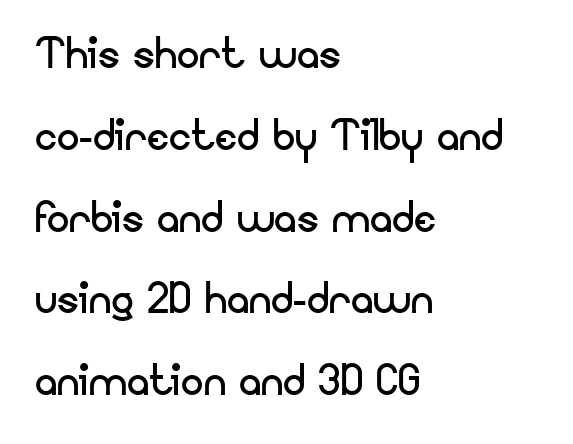
The line-height multiplier appears to be the usual default. Every stem runs plumb, perpendicular to the baseline. The horizontal fit of the characters is conventional and even. Ink coverage per letter is moderate at most. Observe the absence of serifs on each vertical stroke in this sample.
